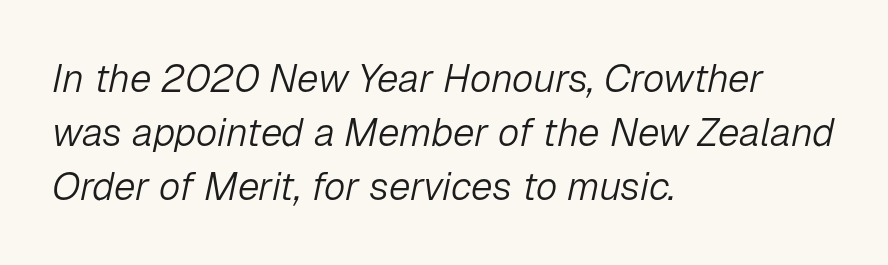
{"italic": "yes", "lean": "right", "slant_degrees": 12, "bold": "no", "weight": "light", "width": "normal", "stroke_contrast": "low", "x_height": "medium", "monospaced": "no", "underline": "no", "align": "left", "line_spacing": "normal", "line_spacing_ratio": 1.39, "letter_spacing": "normal", "letter_spacing_em": 0.0, "glyph_px": 39}
